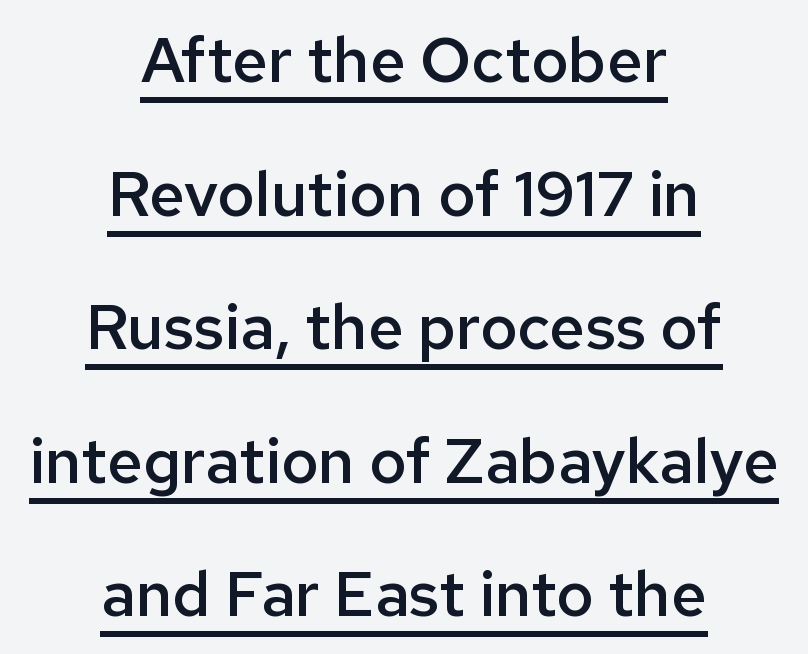
Q: Is the text bold? A: Semi-bold.
Q: Is the text italic (slanted)? A: No, it is upright.
Q: Is the typeface a serif or a sans-serif typeface? A: Sans-serif.
Q: Is the text underlined? A: Yes.
Q: How is the paragraph aligned? A: Centered.
Q: Is the spacing between letters normal or unusually wide? A: Normal.
Q: Is the spacing between lines tight, normal or loose? A: Loose.
Q: Width (condensed, normal, or wide)? A: Normal.
Q: Stroke contrast? A: Low.
Q: x-height? A: Medium.
Q: Monospaced? A: No.
